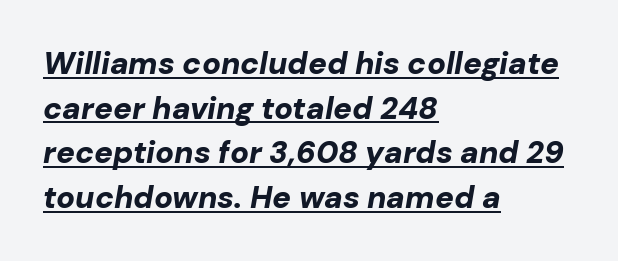
The image shows 31 px bold type, italic (leaning right); set left-aligned, normal line spacing (1.44x), normal letter spacing, underlined; low stroke contrast and a medium x-height.
